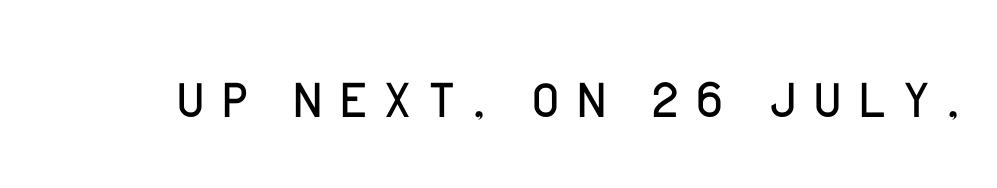
The image shows 76 px light sans-serif type, upright; set not underlined; low stroke contrast and a large x-height.
